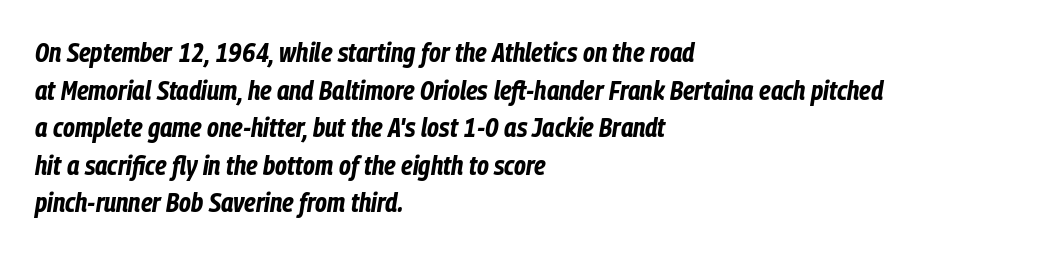
Line beginnings align vertically; line endings do not. Is the letter spacing exaggerated? No — it looks like the ordinary default. In terms of weight, the rendering is a true, heavy bold. Descenders are the only things crossing below the line. Regarding leading, the lines here are spaced in the standard way. There's an unmistakable incline to the writing here.
